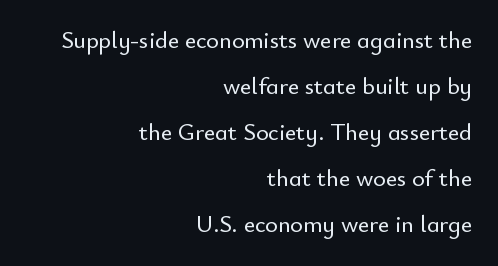
Q: Is the text italic (slanted)? A: No, it is upright.
Q: Is the text underlined? A: No.
Q: How is the paragraph aligned? A: Right-aligned.
Q: Is the spacing between letters normal or unusually wide? A: Normal.
Q: Is the spacing between lines tight, normal or loose? A: Loose.
